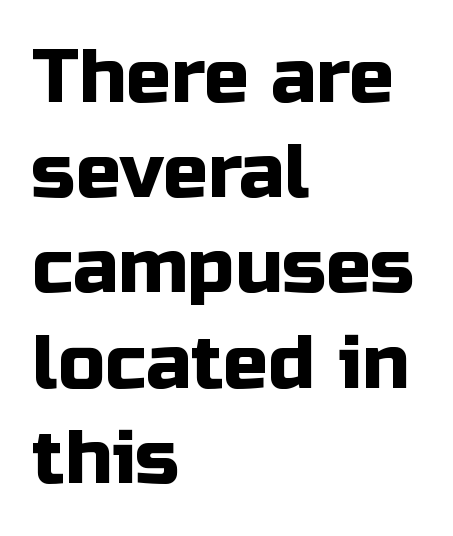
{"serif": "no", "italic": "no", "width": "normal", "stroke_contrast": "low", "x_height": "medium", "monospaced": "no", "underline": "no", "align": "left", "line_spacing": "normal", "line_spacing_ratio": 1.27, "letter_spacing": "normal", "letter_spacing_em": 0.0, "glyph_px": 75}
